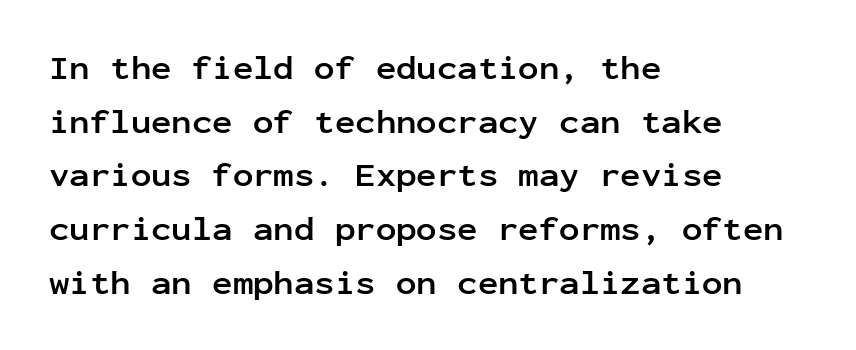
Q: Is the text bold? A: Yes.
Q: Is the text italic (slanted)? A: No, it is upright.
Q: Is the typeface a serif or a sans-serif typeface? A: Sans-serif.
Q: Is the text underlined? A: No.
Q: How is the paragraph aligned? A: Left-aligned.
Q: Is the spacing between letters normal or unusually wide? A: Normal.
Q: Is the spacing between lines tight, normal or loose? A: Normal.
Q: Width (condensed, normal, or wide)? A: Normal.
Q: Stroke contrast? A: Low.
Q: x-height? A: Medium.
Q: Monospaced? A: Yes.
